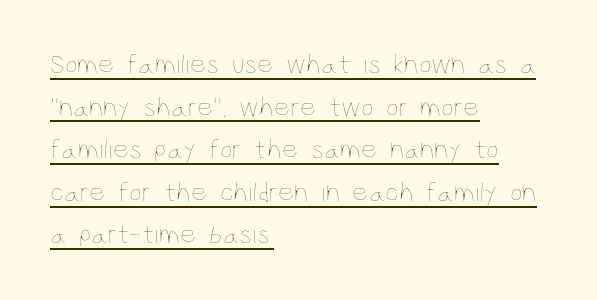
{"italic": "no", "bold": "no", "weight": "thin", "width": "condensed", "stroke_contrast": "low", "x_height": "large", "monospaced": "no", "underline": "yes", "align": "left", "line_spacing": "normal", "line_spacing_ratio": 1.52, "letter_spacing": "normal", "letter_spacing_em": 0.0, "glyph_px": 28}
